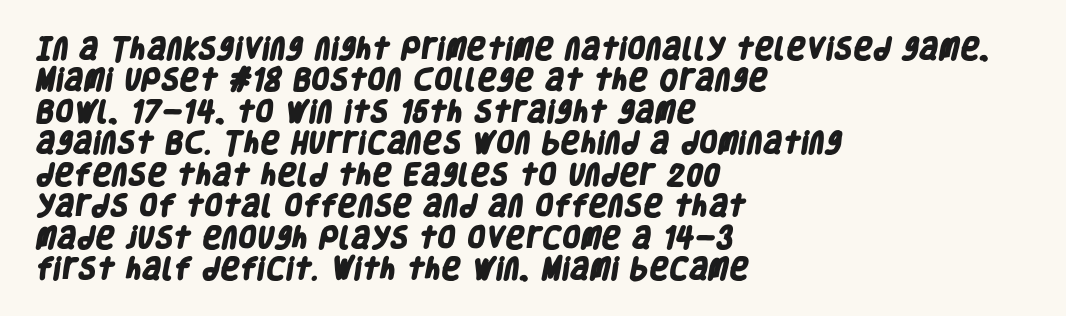
The image shows 24 px bold type; set left-aligned, normal line spacing (1.31x), normal letter spacing, not underlined.
